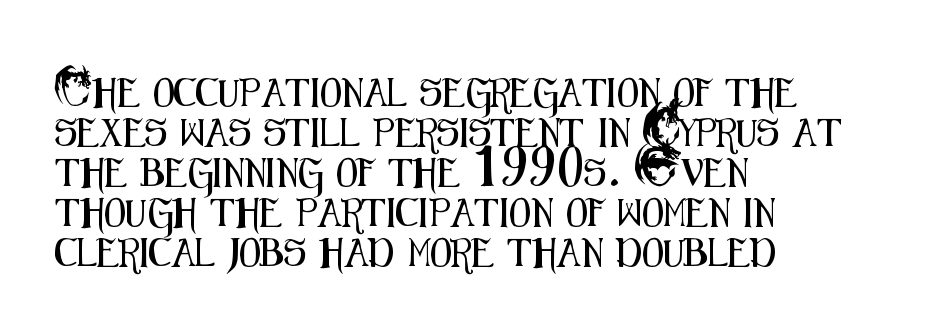
A normal amount of white space separates one row of letters from the next. This is the regular roman posture of the typeface. Is this a fixed-width face? No — the glyphs have proportional, varying widths. The passage shown is not underscored anywhere. The paragraph has a hard left edge and a soft right edge. These lines keep a tight, regular rhythm from letter to letter.
